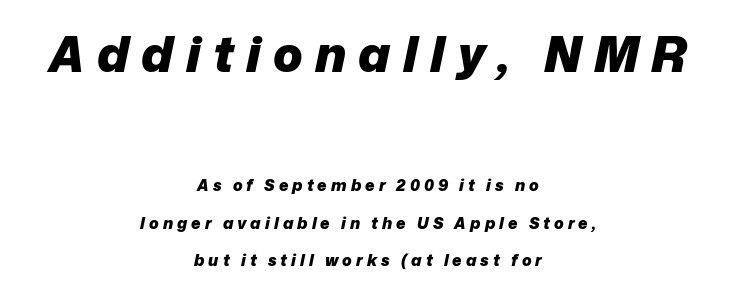
Q: Is the text bold? A: Yes.
Q: Is the text italic (slanted)? A: Yes, it leans right by about 12 degrees.
Q: Is the text underlined? A: No.
Q: How is the paragraph aligned? A: Centered.
Q: Is the spacing between letters normal or unusually wide? A: Unusually wide.
Q: Is the spacing between lines tight, normal or loose? A: Loose.
Q: Which block of text is set in a larger size, the first (top) or the second (bottom)? A: The first (top) one.
Q: Width (condensed, normal, or wide)? A: Normal.
Q: Stroke contrast? A: Low.
Q: x-height? A: Medium.
Q: Monospaced? A: No.
